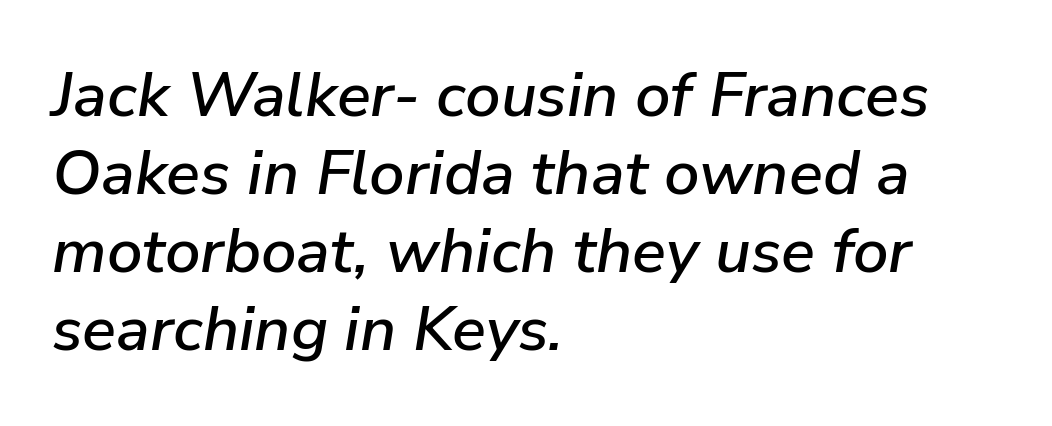
{"italic": "yes", "lean": "right", "slant_degrees": 9, "width": "normal", "stroke_contrast": "low", "x_height": "medium", "monospaced": "no", "underline": "no", "align": "left", "line_spacing_ratio": 1.24, "letter_spacing": "normal", "letter_spacing_em": 0.0, "glyph_px": 63}
